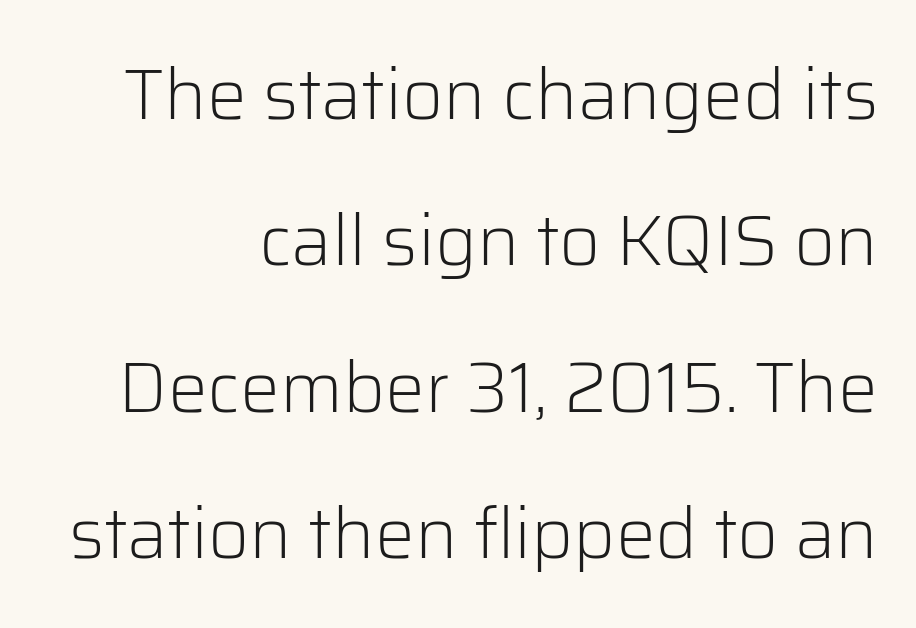
Q: Is the text bold? A: No.
Q: Is the text italic (slanted)? A: No, it is upright.
Q: Is the typeface a serif or a sans-serif typeface? A: Sans-serif.
Q: Is the text underlined? A: No.
Q: How is the paragraph aligned? A: Right-aligned.
Q: Is the spacing between letters normal or unusually wide? A: Normal.
Q: Is the spacing between lines tight, normal or loose? A: Loose.
Q: Width (condensed, normal, or wide)? A: Normal.
Q: Stroke contrast? A: Low.
Q: x-height? A: Medium.
Q: Monospaced? A: No.
